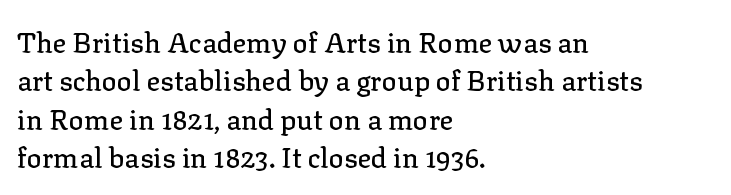
Q: Is the text italic (slanted)? A: No, it is upright.
Q: Is the typeface a serif or a sans-serif typeface? A: Serif.
Q: Is the text underlined? A: No.
Q: How is the paragraph aligned? A: Left-aligned.
Q: Is the spacing between letters normal or unusually wide? A: Normal.
Q: Is the spacing between lines tight, normal or loose? A: Normal.
Q: Width (condensed, normal, or wide)? A: Normal.
Q: Stroke contrast? A: Low.
Q: x-height? A: Medium.
Q: Monospaced? A: No.
